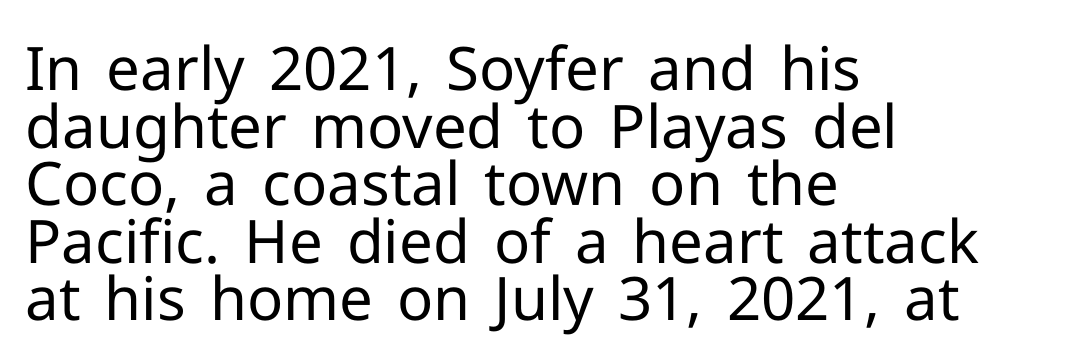
{"serif": "no", "italic": "no", "bold": "no", "weight": "regular", "width": "normal", "stroke_contrast": "low", "x_height": "medium", "monospaced": "no", "underline": "no", "align": "left", "line_spacing": "tight", "line_spacing_ratio": 0.96, "letter_spacing": "normal", "letter_spacing_em": 0.0, "glyph_px": 60}
